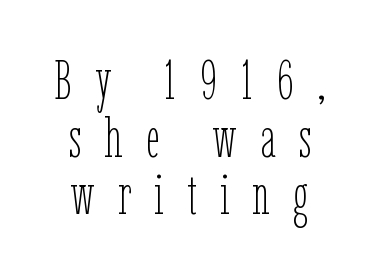
Q: Is the text bold? A: No.
Q: Is the text italic (slanted)? A: No, it is upright.
Q: Is the text underlined? A: No.
Q: How is the paragraph aligned? A: Centered.
Q: Is the spacing between letters normal or unusually wide? A: Unusually wide.
Q: Is the spacing between lines tight, normal or loose? A: Tight.
Q: Width (condensed, normal, or wide)? A: Condensed.
Q: Stroke contrast? A: Low.
Q: x-height? A: Medium.
Q: Monospaced? A: No.
